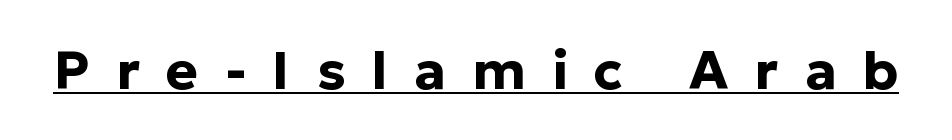
{"serif": "no", "italic": "no", "bold": "yes", "weight": "bold", "width": "normal", "stroke_contrast": "low", "x_height": "medium", "monospaced": "no", "underline": "yes", "letter_spacing": "wide", "letter_spacing_em": 0.49, "glyph_px": 54}
